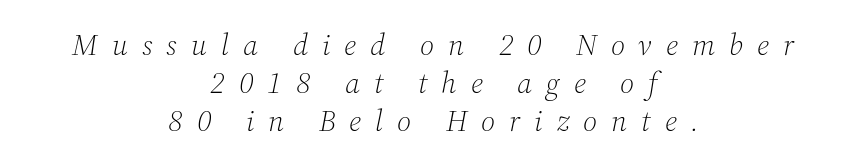
Substantial extra tracking has been applied to these lines. Character widths vary here, with narrow letters taking less room than wide ones. The setting favours the middle, as headings and verse often do. Is the stroke heavy? The answer is a plain regular-or-lighter.
